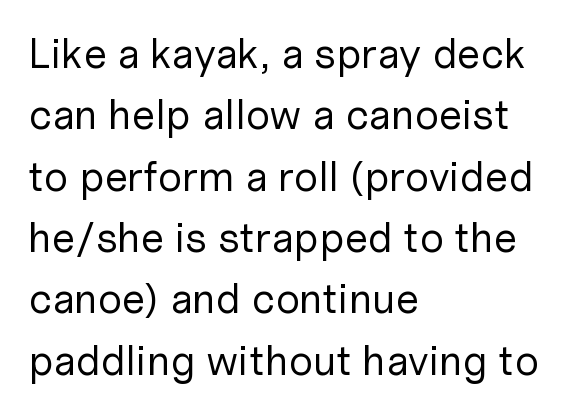
{"serif": "no", "italic": "no", "bold": "no", "weight": "regular", "width": "normal", "stroke_contrast": "low", "x_height": "medium", "monospaced": "no", "underline": "no", "align": "left", "line_spacing": "normal", "line_spacing_ratio": 1.46, "letter_spacing": "normal", "letter_spacing_em": 0.0, "glyph_px": 42}
